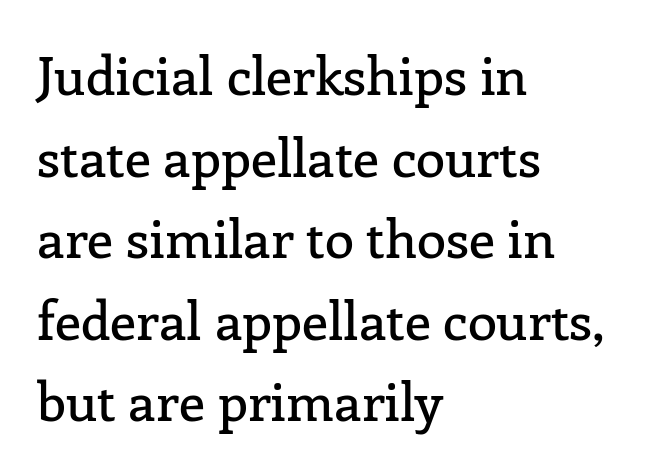
{"serif": "yes", "italic": "no", "width": "normal", "stroke_contrast": "low", "x_height": "medium", "monospaced": "no", "underline": "no", "align": "left", "line_spacing": "normal", "line_spacing_ratio": 1.54, "letter_spacing": "normal", "letter_spacing_em": 0.0, "glyph_px": 53}
